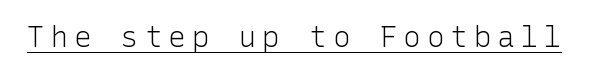
Does the type have serifs? No, each stem ends abruptly. No italicization has been applied; the sample stays upright. The glyphs are accompanied by a horizontal stroke just below them. The gaps between neighbouring characters are conspicuously large. On a weight scale, this lands at 450 or below.
